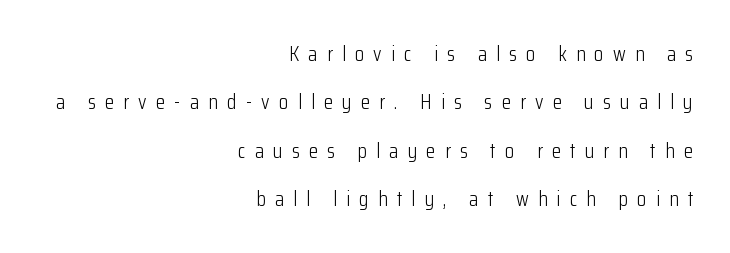
Style check: upright. These lines have a slow, spaced-out rhythm from letter to letter. The passage shown is not bold in any degree. The setting favours the right margin, as signatures and pull-quotes sometimes do.
